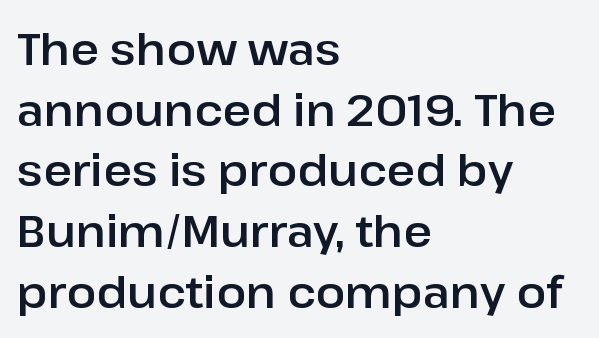
Q: Is the text italic (slanted)? A: No, it is upright.
Q: Is the typeface a serif or a sans-serif typeface? A: Sans-serif.
Q: Is the text underlined? A: No.
Q: How is the paragraph aligned? A: Left-aligned.
Q: Is the spacing between letters normal or unusually wide? A: Normal.
Q: Is the spacing between lines tight, normal or loose? A: Normal.
Q: Width (condensed, normal, or wide)? A: Normal.
Q: Stroke contrast? A: Low.
Q: x-height? A: Medium.
Q: Monospaced? A: No.
